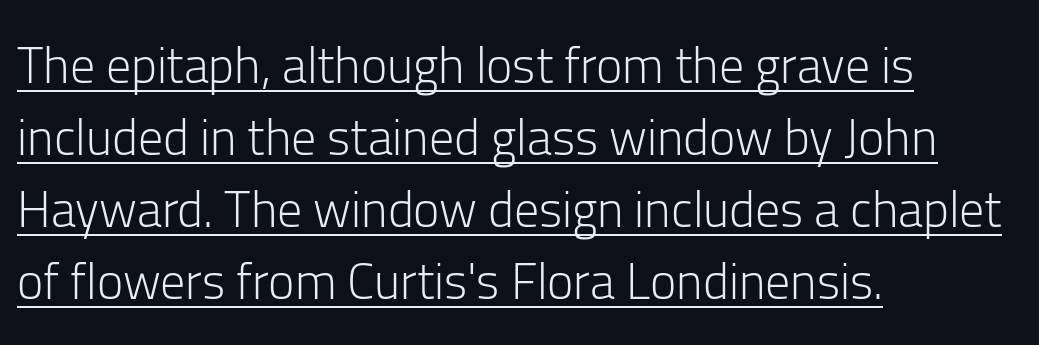
Proportional: the letters do not fall into vertical columns. Bold? No — there's no thickening of the strokes. Unlike italic type, these characters show no tilt at all. Leading matches the norm, producing a regular column. The typeface chosen for these lines omits serifs. Caption: multi-line text, flush left, ragged right.
